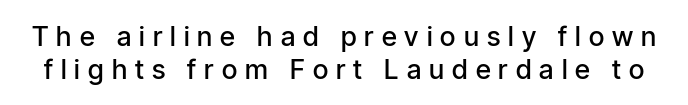
Q: Is the text bold? A: Semi-bold.
Q: Is the text italic (slanted)? A: No, it is upright.
Q: Is the text underlined? A: No.
Q: Is the spacing between letters normal or unusually wide? A: Unusually wide.
